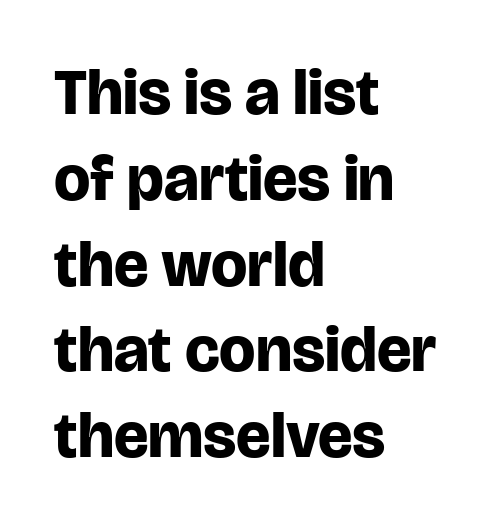
Q: Is the text bold? A: Yes.
Q: Is the text italic (slanted)? A: No, it is upright.
Q: Is the typeface a serif or a sans-serif typeface? A: Sans-serif.
Q: Is the text underlined? A: No.
Q: How is the paragraph aligned? A: Left-aligned.
Q: Is the spacing between letters normal or unusually wide? A: Normal.
Q: Is the spacing between lines tight, normal or loose? A: Normal.
Q: Width (condensed, normal, or wide)? A: Normal.
Q: Stroke contrast? A: Low.
Q: x-height? A: Large.
Q: Monospaced? A: No.
